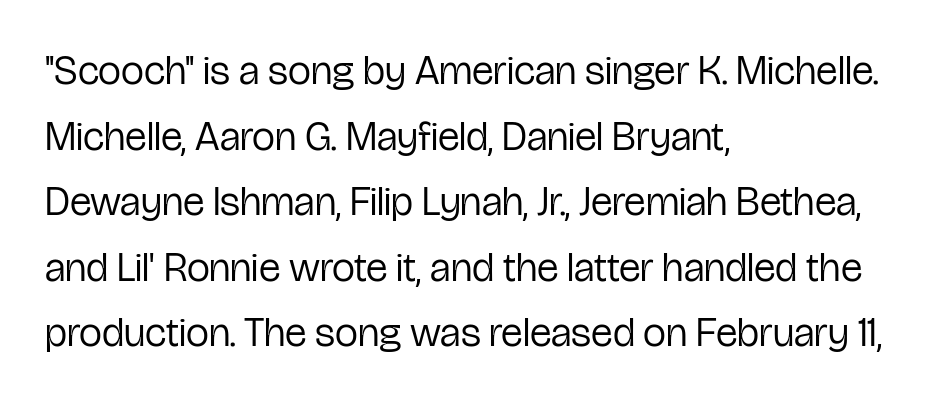
{"serif": "no", "italic": "no", "bold": "no", "weight": "regular", "width": "condensed", "stroke_contrast": "low", "x_height": "medium", "monospaced": "no", "underline": "no", "align": "left", "line_spacing": "normal", "line_spacing_ratio": 1.6, "letter_spacing": "normal", "letter_spacing_em": 0.0, "glyph_px": 41}
